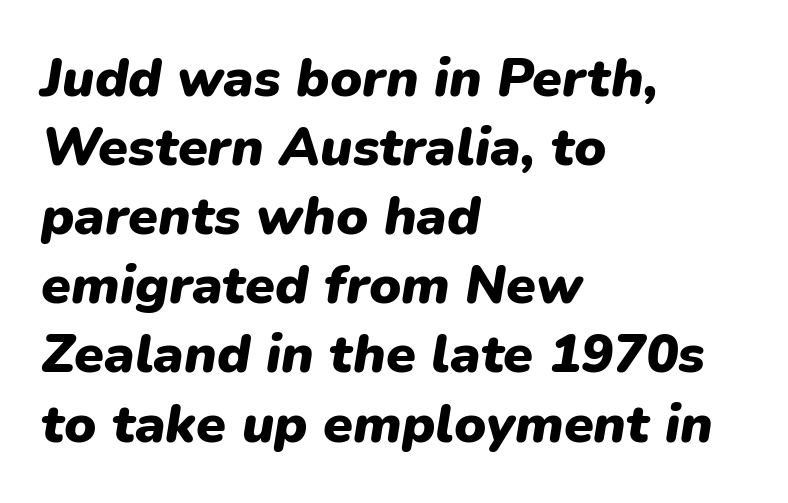
{"italic": "yes", "lean": "right", "slant_degrees": 9, "bold": "yes", "weight": "heavy", "width": "normal", "stroke_contrast": "low", "x_height": "medium", "monospaced": "no", "underline": "no", "align": "left", "line_spacing": "normal", "line_spacing_ratio": 1.28, "letter_spacing": "normal", "letter_spacing_em": 0.0, "glyph_px": 54}
